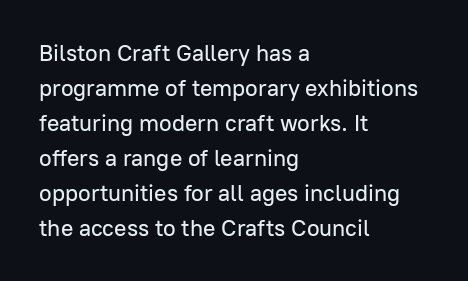
Left-aligned paragraph, ragged on the right. This sample uses an upright cut, with every glyph sitting square on the baseline. Only glyphs here, with clear space below each row. In terms of letterspacing, this is plain default setting. The line-height multiplier appears to be the usual default.
